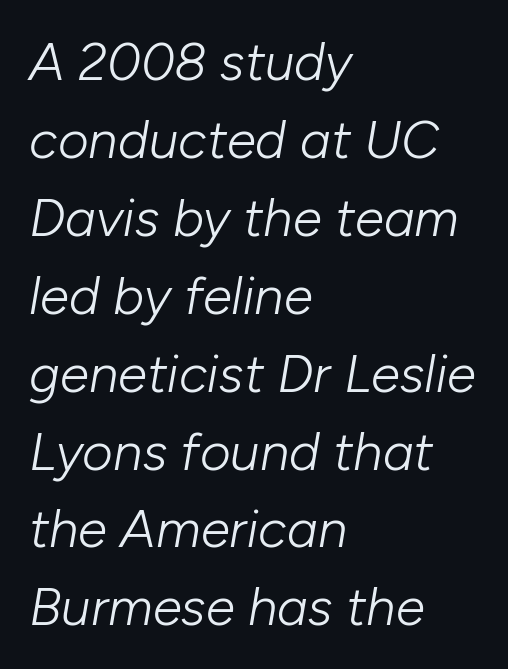
Q: Is the text bold? A: No.
Q: Is the text italic (slanted)? A: Yes, it leans right by about 10 degrees.
Q: Is the text underlined? A: No.
Q: How is the paragraph aligned? A: Left-aligned.
Q: Is the spacing between letters normal or unusually wide? A: Normal.
Q: Is the spacing between lines tight, normal or loose? A: Normal.
Q: Width (condensed, normal, or wide)? A: Normal.
Q: Stroke contrast? A: Low.
Q: x-height? A: Medium.
Q: Monospaced? A: No.
